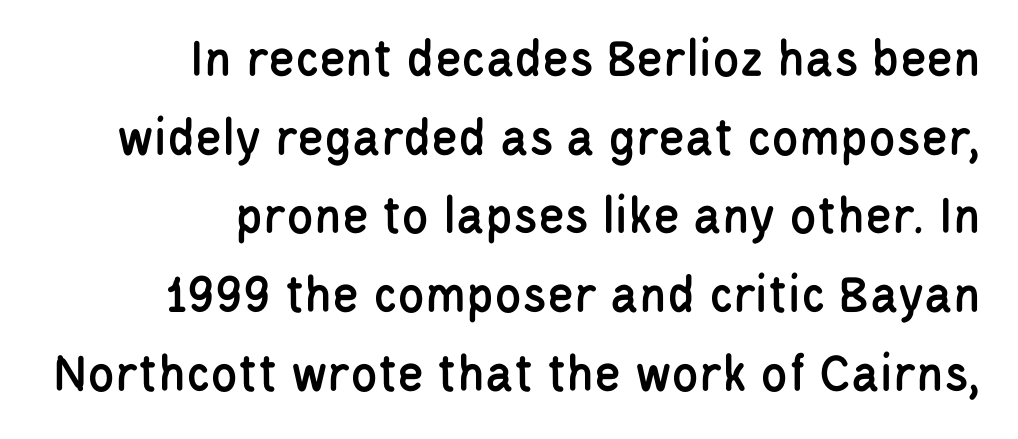
The image shows 55 px condensed sans-serif type, upright; set right-aligned, normal line spacing (1.43x), normal letter spacing, not underlined; low stroke contrast and a large x-height.
